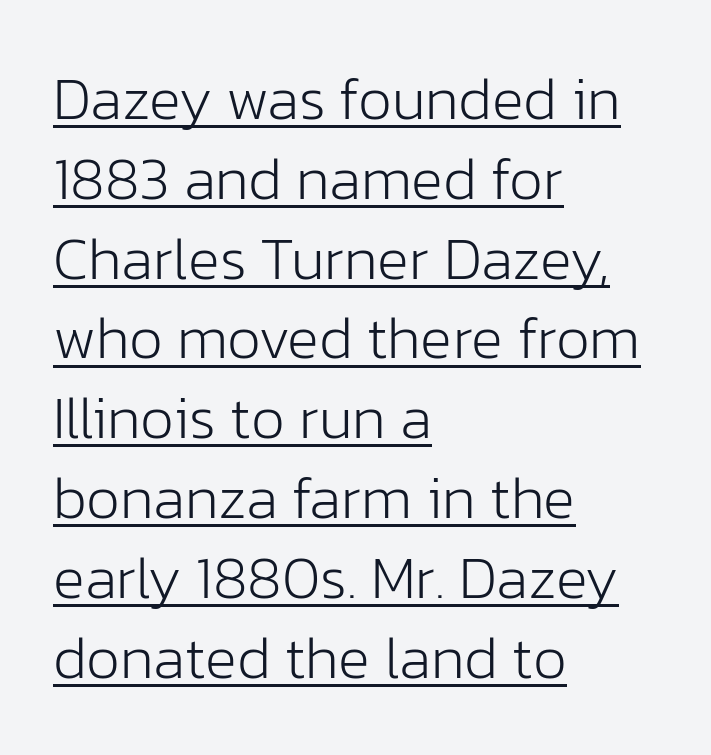
The letters sit at their default tracking, neither squeezed nor spread. Alignment: flush left. Posture: upright roman. The specimen includes a rule beneath the text block's lines. The face used here is proportionally spaced, like ordinary book or web type. These lines are composed in type without serifs.
